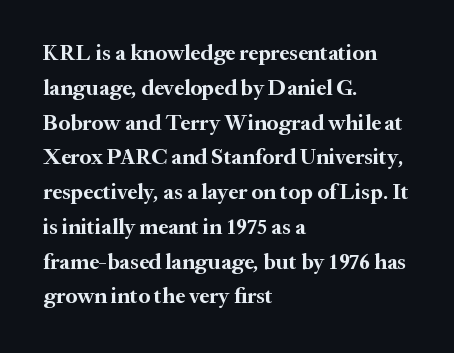
The image shows 22 px bold type, upright; set left-aligned, normal line spacing (1.58x), normal letter spacing, not underlined.
